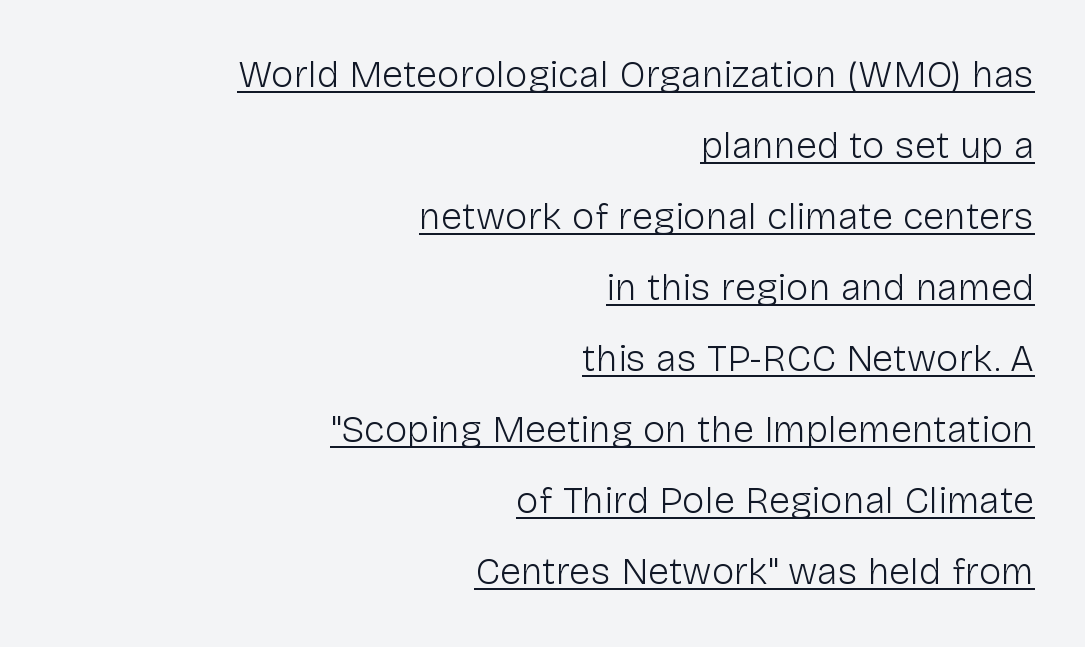
Compared with a flush-left layout, this one pins lines to the opposite, right side. Nobody touched the tracking dial on this one. The font sits on the lighter half of the weight spectrum, regular included. Is this a sans? Yes — the strokes have no serifs. The face used here is proportionally spaced, like ordinary book or web type.
